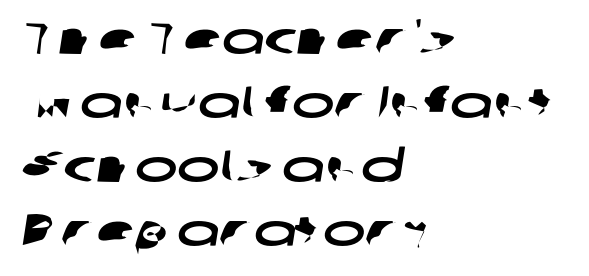
{"serif": "no", "width": "wide", "stroke_contrast": "low", "x_height": "medium", "monospaced": "no", "underline": "no", "align": "left", "line_spacing": "normal", "line_spacing_ratio": 1.42, "letter_spacing": "normal", "letter_spacing_em": 0.0, "glyph_px": 45}
